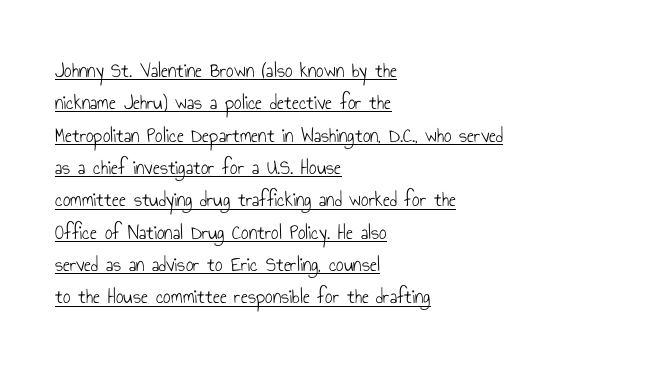
The image shows 21 px text type, upright; set left-aligned, normal line spacing (1.54x), normal letter spacing, underlined.
